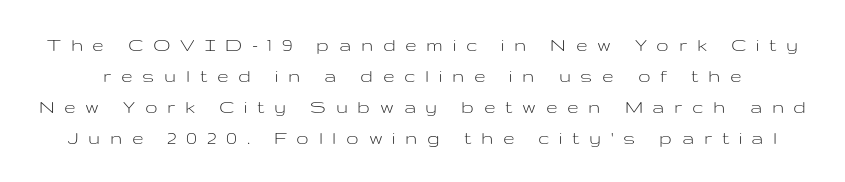
The image shows 21 px text type, upright; set normal line spacing (1.47x), unusually wide letter spacing (+0.46 em), not underlined.
